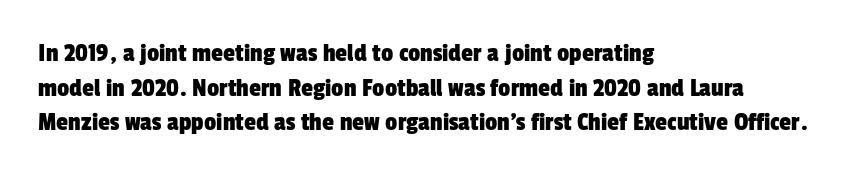
Check the space under the baseline: it is left empty. The rows are spaced the way most documents space them. Letter spacing: default. In CSS terms this would be text-align: left.
